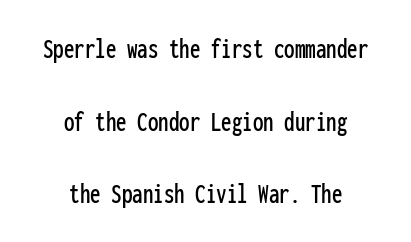
Q: Is the text italic (slanted)? A: No, it is upright.
Q: Is the typeface a serif or a sans-serif typeface? A: Sans-serif.
Q: Is the text underlined? A: No.
Q: How is the paragraph aligned? A: Centered.
Q: Is the spacing between letters normal or unusually wide? A: Normal.
Q: Is the spacing between lines tight, normal or loose? A: Loose.
Q: Width (condensed, normal, or wide)? A: Condensed.
Q: Stroke contrast? A: Low.
Q: x-height? A: Medium.
Q: Monospaced? A: Yes.
